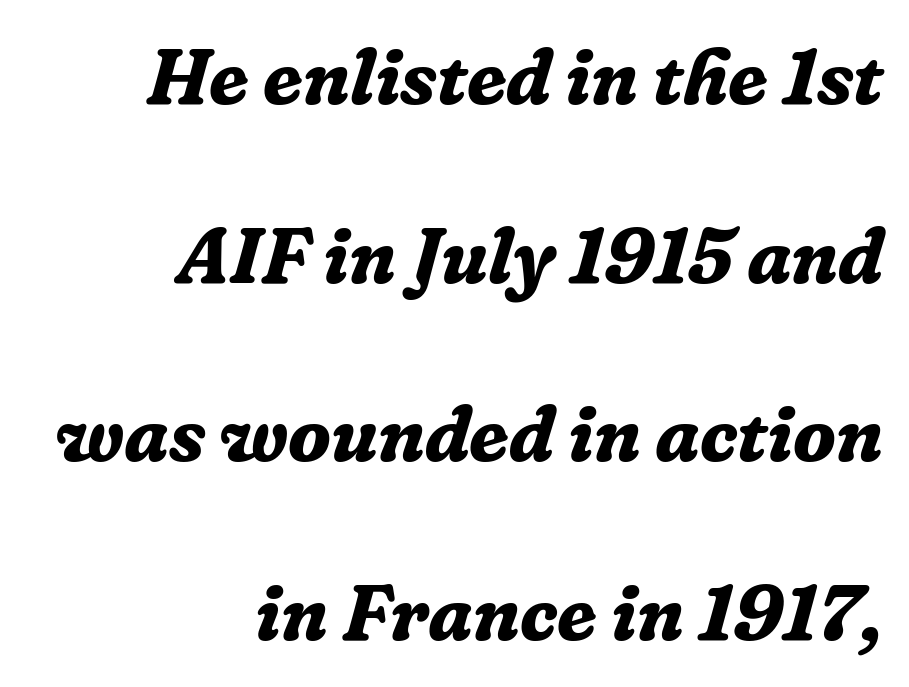
The image shows 79 px bold serif type, italic (leaning right); set right-aligned, loose line spacing (2.26x), normal letter spacing, not underlined; low stroke contrast and a medium x-height.
